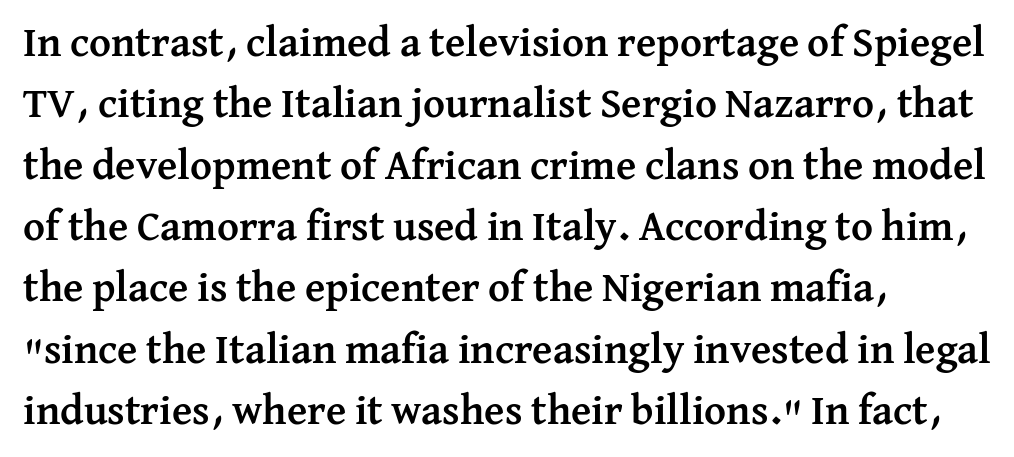
Q: Is the text bold? A: Yes.
Q: Is the text italic (slanted)? A: No, it is upright.
Q: Is the typeface a serif or a sans-serif typeface? A: Serif.
Q: Is the text underlined? A: No.
Q: How is the paragraph aligned? A: Left-aligned.
Q: Is the spacing between letters normal or unusually wide? A: Normal.
Q: Is the spacing between lines tight, normal or loose? A: Normal.
Q: Width (condensed, normal, or wide)? A: Normal.
Q: Stroke contrast? A: Medium.
Q: x-height? A: Medium.
Q: Monospaced? A: No.
